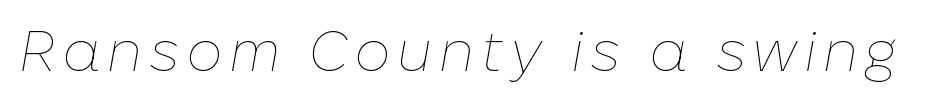
The image shows 57 px thin type, italic (leaning right); set not underlined; low stroke contrast and a medium x-height.
